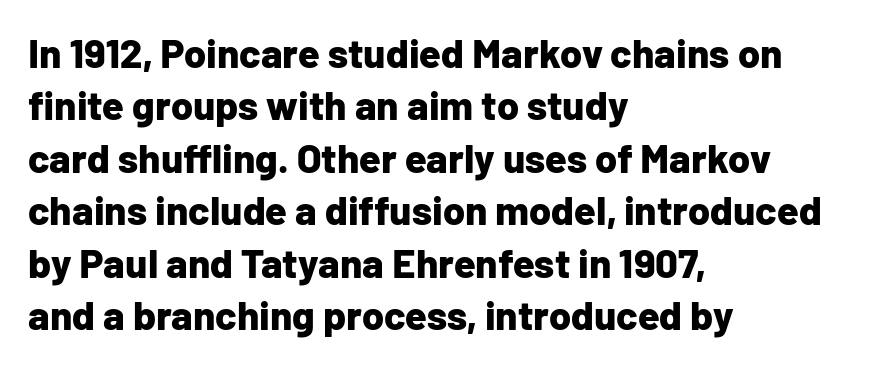
The image shows 40 px bold sans-serif type, upright; set left-aligned, normal line spacing (1.31x), normal letter spacing, not underlined; low stroke contrast and a medium x-height.
